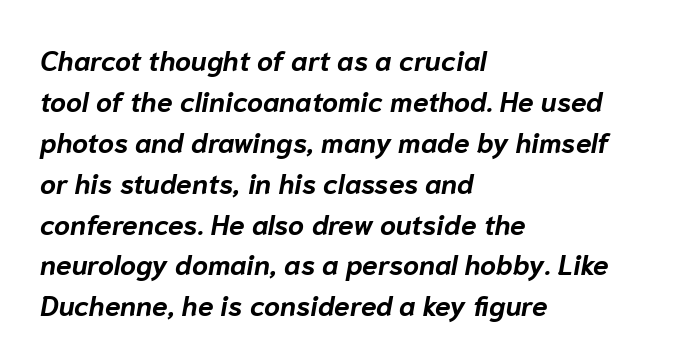
Caption: standard tracking, unaltered. Strong, thick strokes mark this as bold type. Each row of text sits above clean, open space. This is oblique type, the kind used for emphasis or titles. Alignment: flush left.
